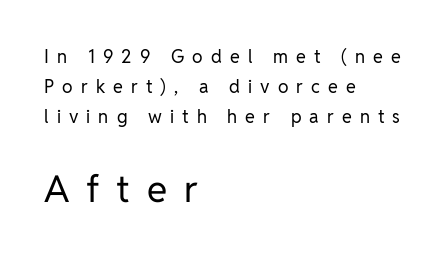
The compositor pushed each line to the left boundary. Observe the wide spacing: letters keep a clear distance from each other. These lines are rendered in a variable-pitch font. The typography opts for an upright posture over an oblique one. The type family on display is of the sans-serif kind. Check the space under the baseline: it is left empty.
